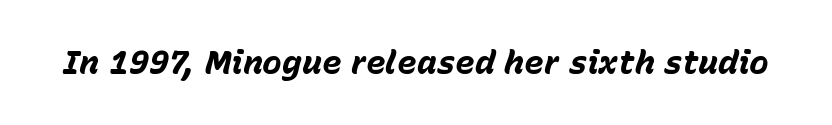
The image shows 33 px bold type, italic (leaning right); set normal letter spacing, not underlined; low stroke contrast and a medium x-height.
